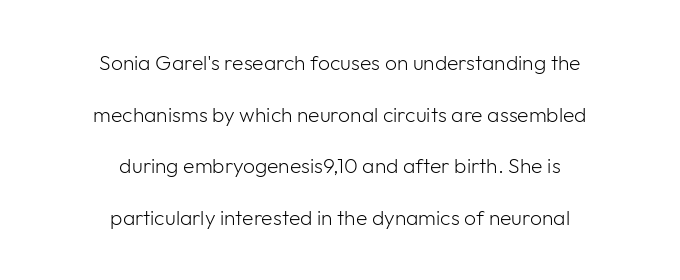
Q: Is the text bold? A: No.
Q: Is the text italic (slanted)? A: No, it is upright.
Q: Is the text underlined? A: No.
Q: How is the paragraph aligned? A: Centered.
Q: Is the spacing between letters normal or unusually wide? A: Normal.
Q: Is the spacing between lines tight, normal or loose? A: Loose.
